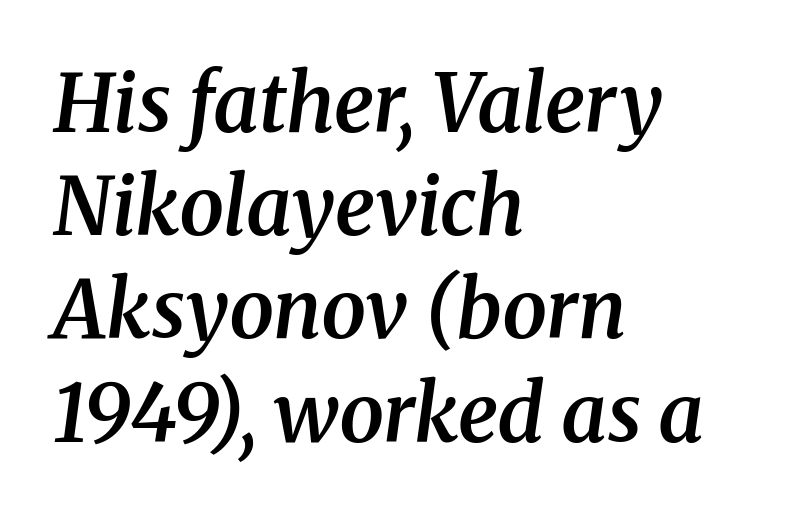
Q: Is the text bold? A: Semi-bold.
Q: Is the text italic (slanted)? A: Yes, it leans right by about 8 degrees.
Q: Is the typeface a serif or a sans-serif typeface? A: Serif.
Q: Is the text underlined? A: No.
Q: How is the paragraph aligned? A: Left-aligned.
Q: Is the spacing between letters normal or unusually wide? A: Normal.
Q: Is the spacing between lines tight, normal or loose? A: Normal.
Q: Width (condensed, normal, or wide)? A: Normal.
Q: Stroke contrast? A: Medium.
Q: x-height? A: Medium.
Q: Monospaced? A: No.
